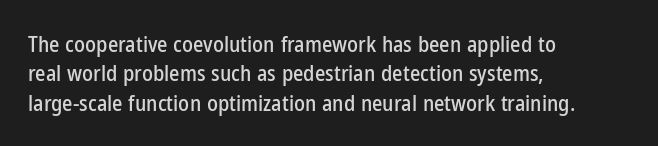
The image shows 22 px text type, upright; set left-aligned, normal line spacing (1.34x), normal letter spacing, not underlined.
